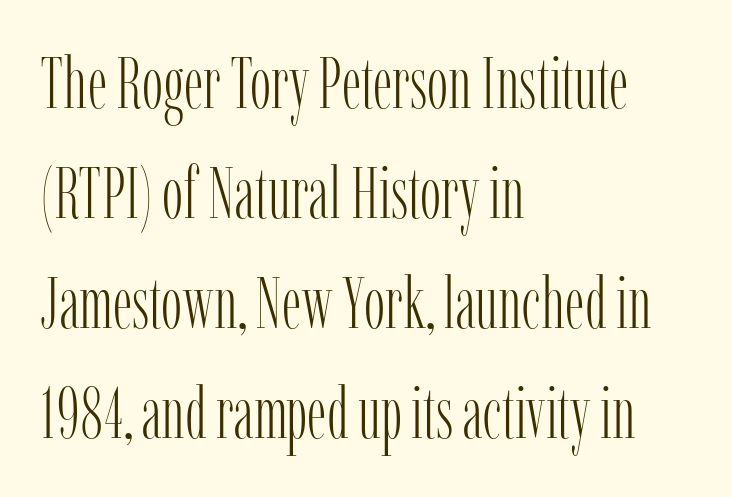
Does extra space separate the letters? No, they use regular spacing. The vertical gap from one line to the next is medium. Beneath every word, the page is bare. Spacing verdict: proportional, widths tailored to each character. Is there any slant? The stems are plumb.
